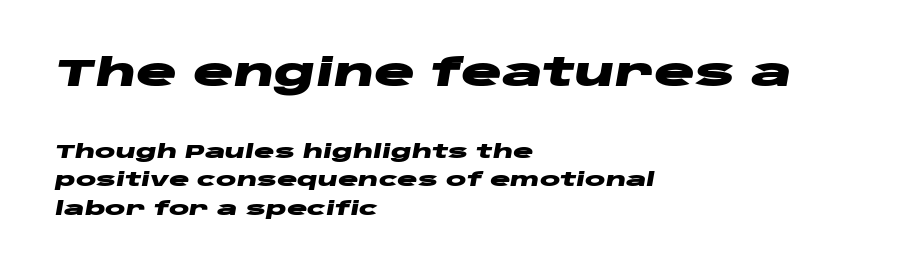
The image shows 38 px heavy, wide type, italic (leaning right); set left-aligned, normal line spacing (1.49x), normal letter spacing, not underlined; the first (top) block is 2.0x larger; low stroke contrast and a large x-height.
